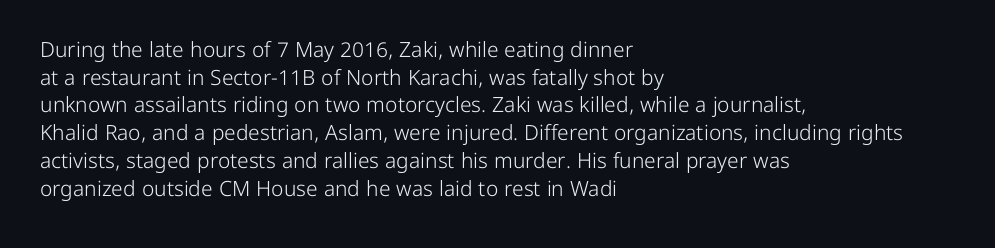
{"italic": "no", "bold": "no", "underline": "no", "align": "left", "line_spacing": "normal", "line_spacing_ratio": 1.32, "letter_spacing": "normal", "letter_spacing_em": 0.0, "glyph_px": 21}
